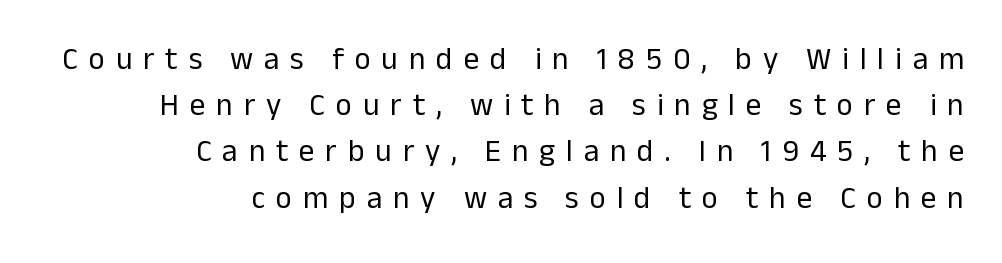
{"serif": "no", "italic": "no", "bold": "no", "weight": "regular", "width": "normal", "stroke_contrast": "low", "x_height": "medium", "monospaced": "no", "underline": "no", "align": "right", "line_spacing": "normal", "line_spacing_ratio": 1.49, "letter_spacing": "wide", "letter_spacing_em": 0.35, "glyph_px": 31}
